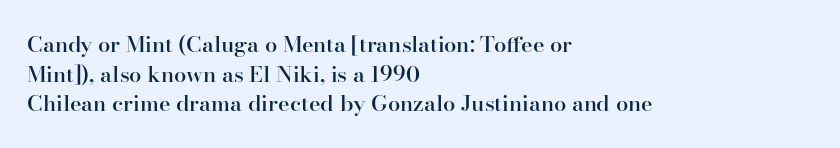
The image shows 22 px text type, upright; set left-aligned, normal line spacing (1.35x), normal letter spacing, not underlined.
